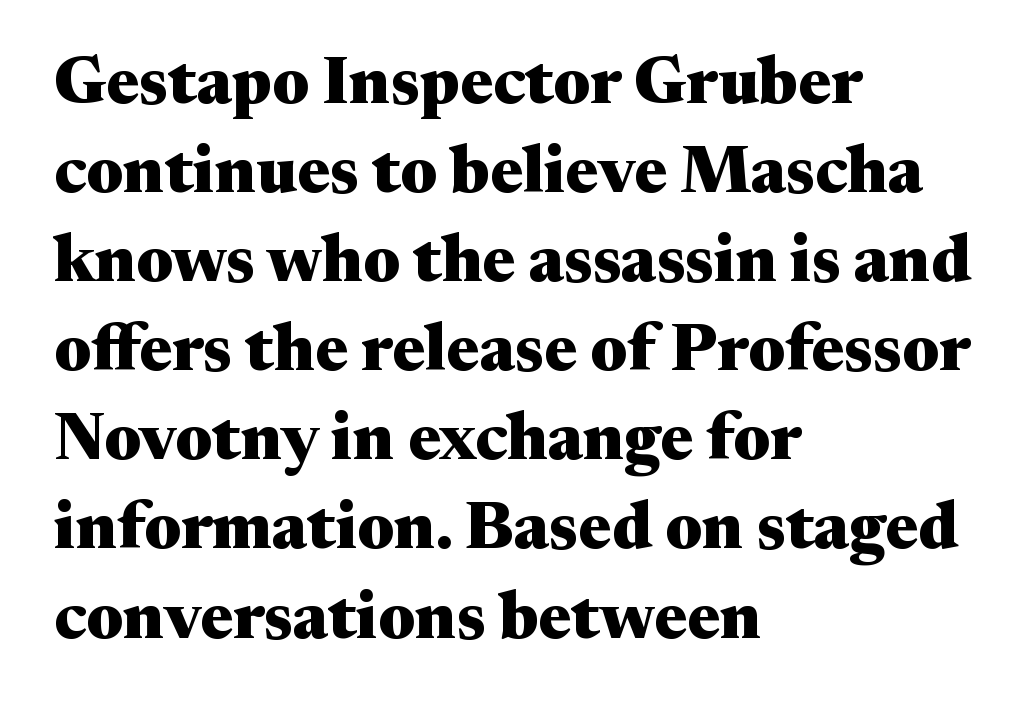
Q: Is the text bold? A: Yes.
Q: Is the text italic (slanted)? A: No, it is upright.
Q: Is the typeface a serif or a sans-serif typeface? A: Serif.
Q: Is the text underlined? A: No.
Q: How is the paragraph aligned? A: Left-aligned.
Q: Is the spacing between letters normal or unusually wide? A: Normal.
Q: Is the spacing between lines tight, normal or loose? A: Normal.
Q: Width (condensed, normal, or wide)? A: Wide.
Q: Stroke contrast? A: Medium.
Q: x-height? A: Medium.
Q: Monospaced? A: No.
